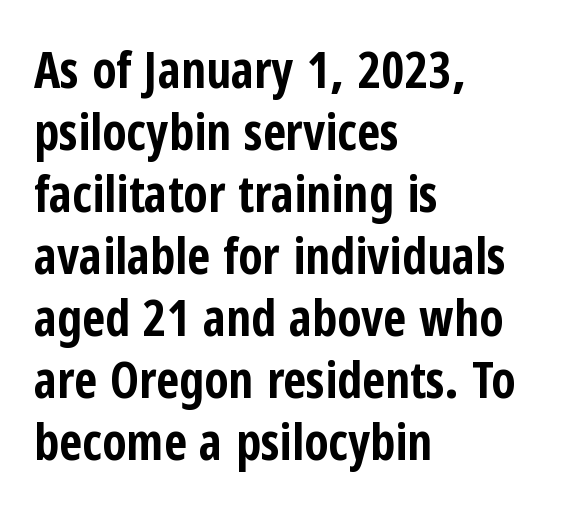
Q: Is the text bold? A: Yes.
Q: Is the text italic (slanted)? A: No, it is upright.
Q: Is the typeface a serif or a sans-serif typeface? A: Sans-serif.
Q: Is the text underlined? A: No.
Q: How is the paragraph aligned? A: Left-aligned.
Q: Is the spacing between letters normal or unusually wide? A: Normal.
Q: Width (condensed, normal, or wide)? A: Condensed.
Q: Stroke contrast? A: Low.
Q: x-height? A: Medium.
Q: Monospaced? A: No.
